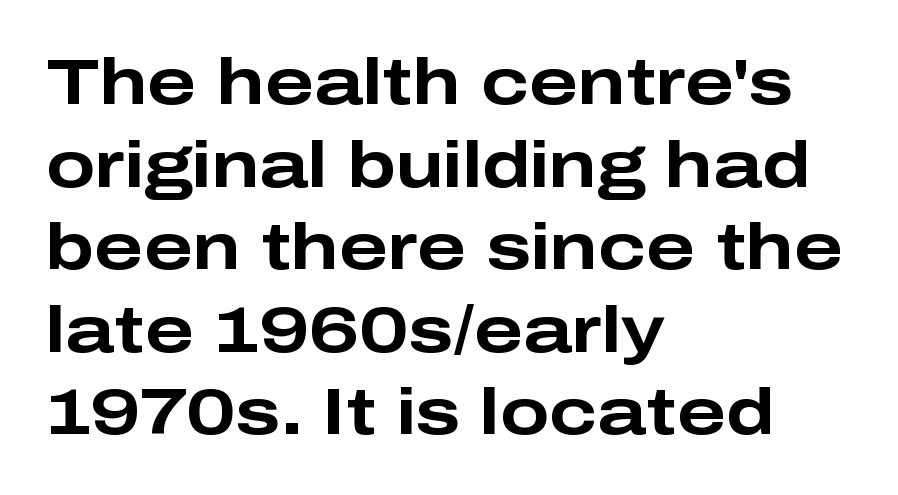
Q: Is the text bold? A: Yes.
Q: Is the text italic (slanted)? A: No, it is upright.
Q: Is the typeface a serif or a sans-serif typeface? A: Sans-serif.
Q: Is the text underlined? A: No.
Q: How is the paragraph aligned? A: Left-aligned.
Q: Is the spacing between letters normal or unusually wide? A: Normal.
Q: Is the spacing between lines tight, normal or loose? A: Normal.
Q: Width (condensed, normal, or wide)? A: Wide.
Q: Stroke contrast? A: Low.
Q: x-height? A: Medium.
Q: Monospaced? A: No.
